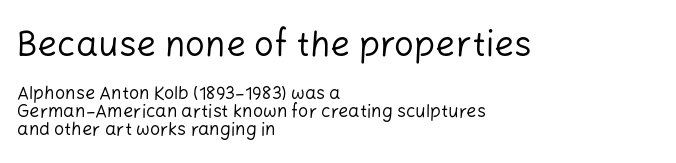
{"serif": "no", "italic": "no", "bold": "no", "weight": "regular", "width": "normal", "stroke_contrast": "low", "x_height": "medium", "monospaced": "no", "underline": "no", "align": "left", "line_spacing": "tight", "line_spacing_ratio": 0.98, "letter_spacing": "normal", "letter_spacing_em": 0.0, "larger_block": "first", "size_ratio": 1.94, "glyph_px": 35}
